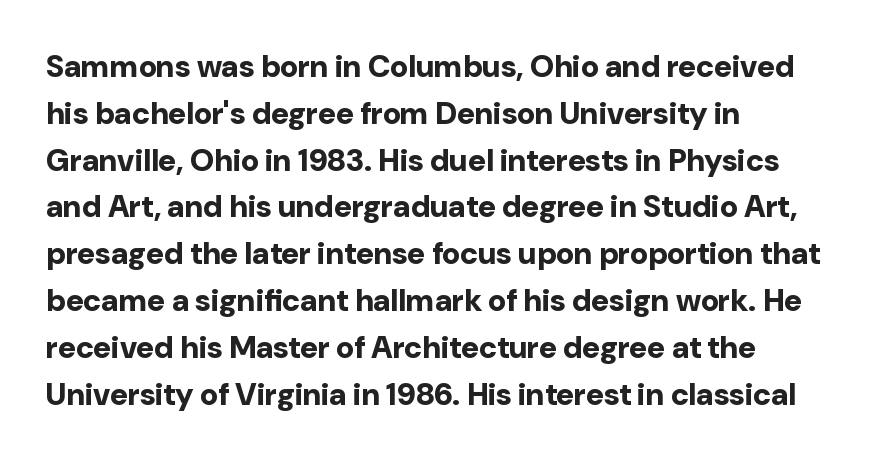
Q: Is the text bold? A: Yes.
Q: Is the text italic (slanted)? A: No, it is upright.
Q: Is the typeface a serif or a sans-serif typeface? A: Sans-serif.
Q: Is the text underlined? A: No.
Q: How is the paragraph aligned? A: Left-aligned.
Q: Is the spacing between letters normal or unusually wide? A: Normal.
Q: Is the spacing between lines tight, normal or loose? A: Normal.
Q: Width (condensed, normal, or wide)? A: Normal.
Q: Stroke contrast? A: Low.
Q: x-height? A: Medium.
Q: Monospaced? A: No.
